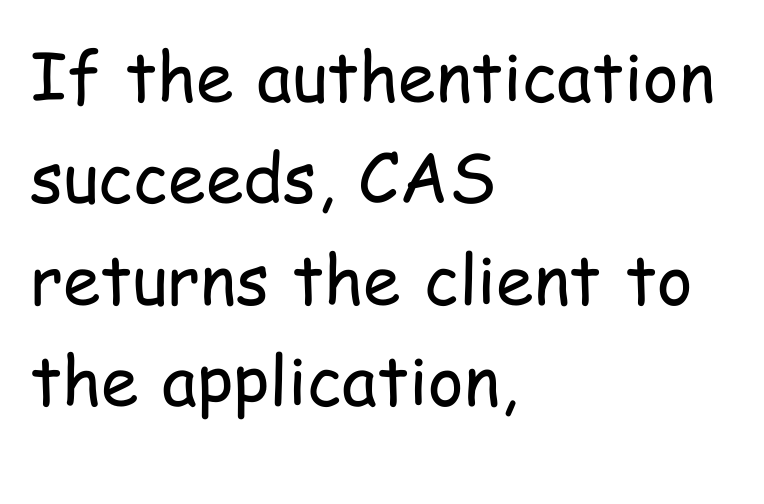
Q: Is the text bold? A: No.
Q: Is the text italic (slanted)? A: No, it is upright.
Q: Is the typeface a serif or a sans-serif typeface? A: Sans-serif.
Q: Is the text underlined? A: No.
Q: How is the paragraph aligned? A: Left-aligned.
Q: Is the spacing between letters normal or unusually wide? A: Normal.
Q: Is the spacing between lines tight, normal or loose? A: Normal.
Q: Width (condensed, normal, or wide)? A: Condensed.
Q: Stroke contrast? A: Low.
Q: x-height? A: Medium.
Q: Monospaced? A: No.
